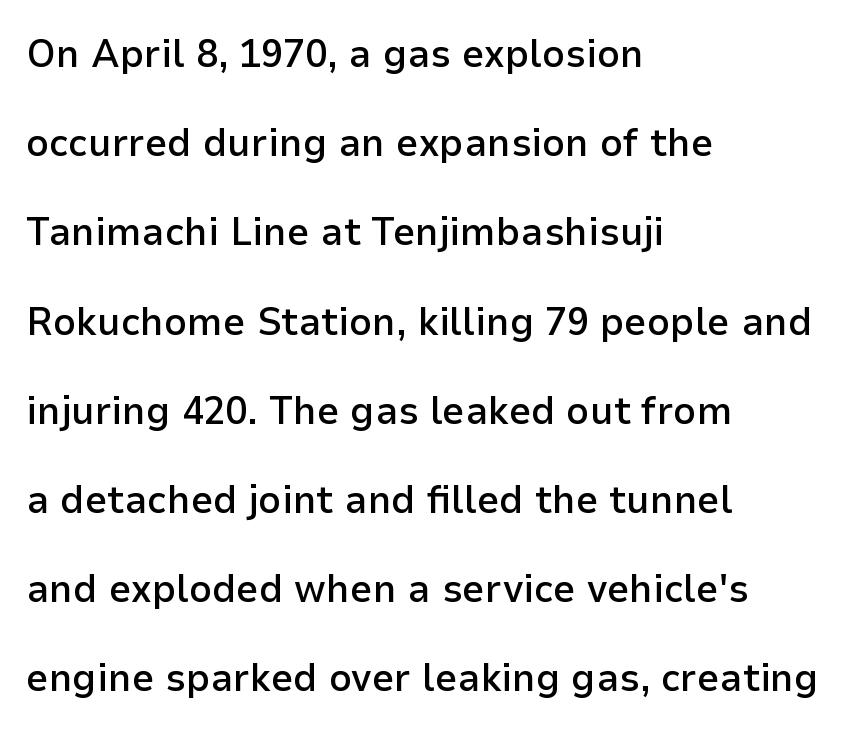
Q: Is the text bold? A: Semi-bold.
Q: Is the text italic (slanted)? A: No, it is upright.
Q: Is the typeface a serif or a sans-serif typeface? A: Sans-serif.
Q: Is the text underlined? A: No.
Q: How is the paragraph aligned? A: Left-aligned.
Q: Is the spacing between letters normal or unusually wide? A: Normal.
Q: Is the spacing between lines tight, normal or loose? A: Loose.
Q: Width (condensed, normal, or wide)? A: Normal.
Q: Stroke contrast? A: Low.
Q: x-height? A: Medium.
Q: Monospaced? A: No.
